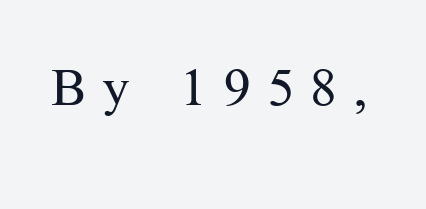
The image shows 52 px regular-weight serif type, upright; set unusually wide letter spacing (+0.32 em), not underlined; medium stroke contrast and a medium x-height.
